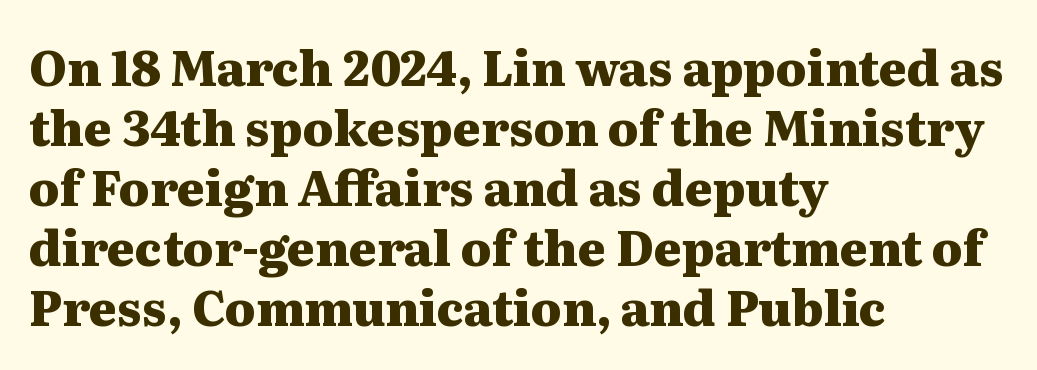
The image shows 48 px heavy, wide serif type, upright; set left-aligned, normal line spacing (1.25x), normal letter spacing, not underlined; medium stroke contrast and a medium x-height.
